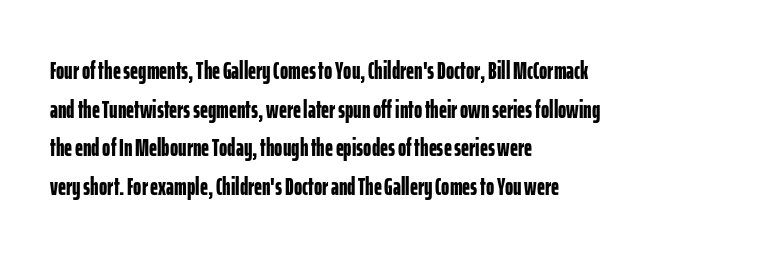
Lines of text with bare space underneath. Default kerning and tracking; the words read as compact shapes. Typeset ragged right — the left edge is the straight one. Regarding leading, the lines here are spaced in the standard way. Every stem runs plumb, perpendicular to the baseline.
